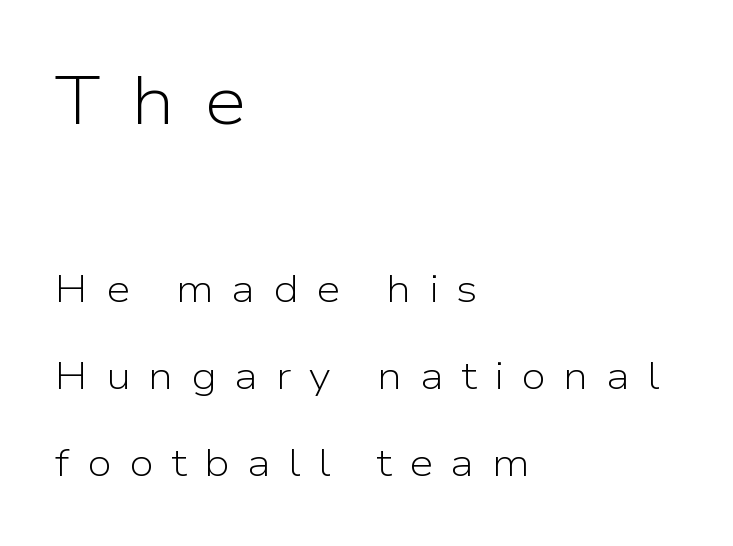
The type sits square on the baseline with zero lean. This rendering employs a face without finishing strokes, i.e., a sans-serif. The first block has been scaled up relative to the second. Proportional: the letters do not fall into vertical columns. Only glyphs here, with clear space below each row.
